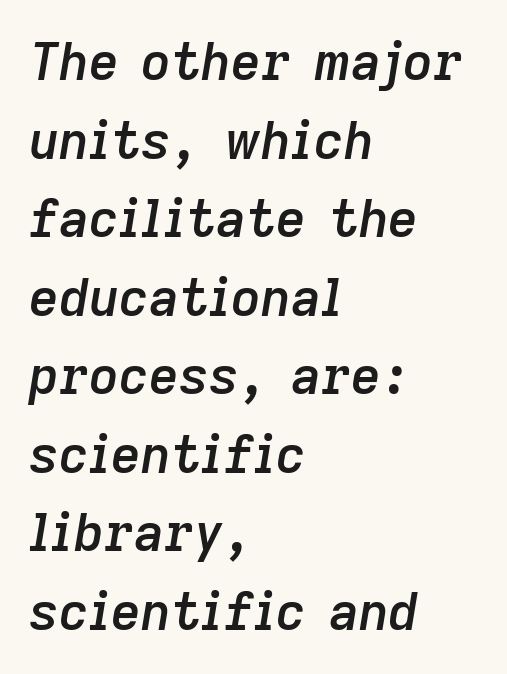
Q: Is the text bold? A: Semi-bold.
Q: Is the text italic (slanted)? A: Yes, it leans right by about 9 degrees.
Q: Is the text underlined? A: No.
Q: How is the paragraph aligned? A: Left-aligned.
Q: Is the spacing between letters normal or unusually wide? A: Normal.
Q: Is the spacing between lines tight, normal or loose? A: Normal.
Q: Width (condensed, normal, or wide)? A: Normal.
Q: Stroke contrast? A: Low.
Q: x-height? A: Medium.
Q: Monospaced? A: No.
